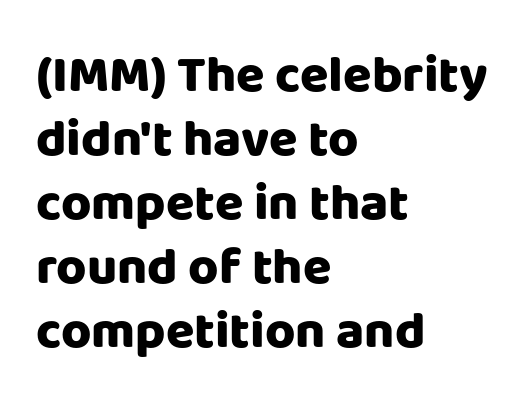
Q: Is the text bold? A: Yes.
Q: Is the text italic (slanted)? A: No, it is upright.
Q: Is the typeface a serif or a sans-serif typeface? A: Sans-serif.
Q: Is the text underlined? A: No.
Q: How is the paragraph aligned? A: Left-aligned.
Q: Is the spacing between letters normal or unusually wide? A: Normal.
Q: Width (condensed, normal, or wide)? A: Normal.
Q: Stroke contrast? A: Low.
Q: x-height? A: Large.
Q: Monospaced? A: No.
